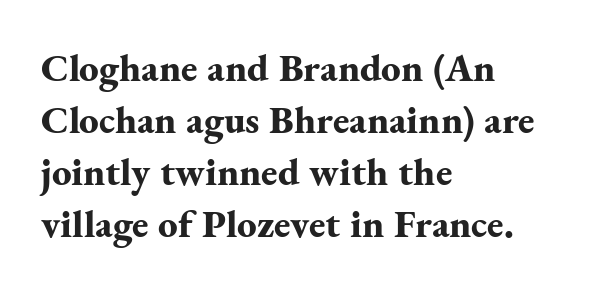
Q: Is the text bold? A: Yes.
Q: Is the text italic (slanted)? A: No, it is upright.
Q: Is the typeface a serif or a sans-serif typeface? A: Serif.
Q: Is the text underlined? A: No.
Q: How is the paragraph aligned? A: Left-aligned.
Q: Is the spacing between letters normal or unusually wide? A: Normal.
Q: Is the spacing between lines tight, normal or loose? A: Normal.
Q: Width (condensed, normal, or wide)? A: Normal.
Q: Stroke contrast? A: Medium.
Q: x-height? A: Small.
Q: Monospaced? A: No.
